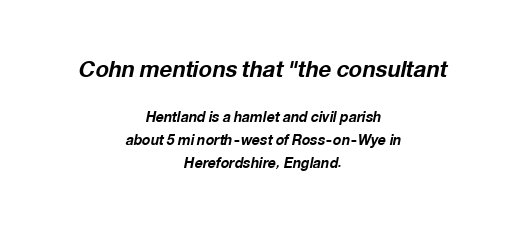
The image shows 22 px bold type, italic (leaning right); set centered, normal line spacing (1.63x), normal letter spacing, not underlined; the first (top) block is 1.57x larger.
